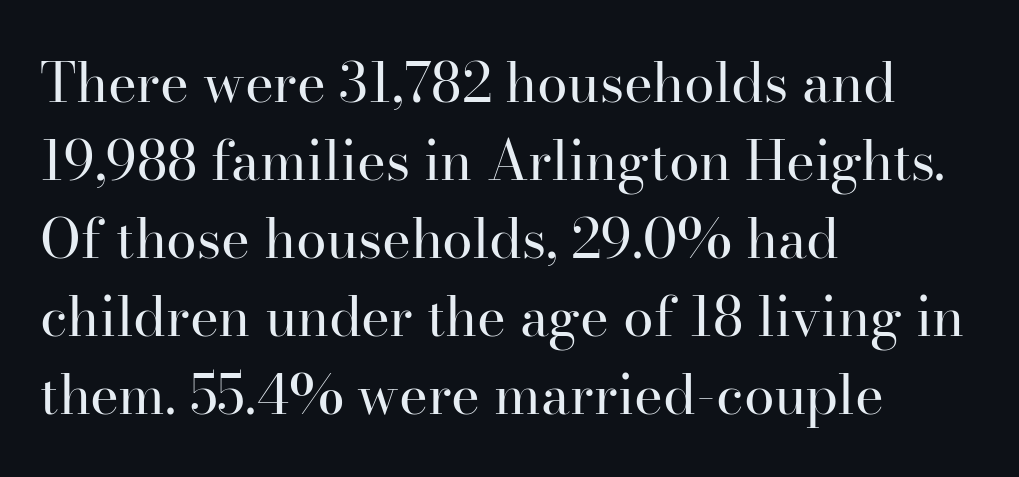
The image shows 55 px regular-weight serif type, upright; set left-aligned, normal line spacing (1.42x), normal letter spacing, not underlined; high stroke contrast and a small x-height.
